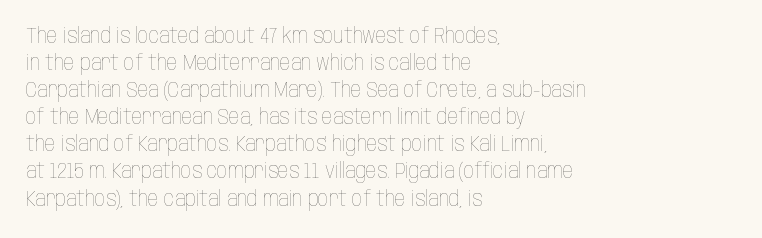
The passage shown is not underscored anywhere. Summary of vertical rhythm: regular, with standard interline spacing. The rag falls on the right side of this text block. Notice how the stems are strictly vertical — no italics here. Vertical stems look standard width or narrower in stroke.
